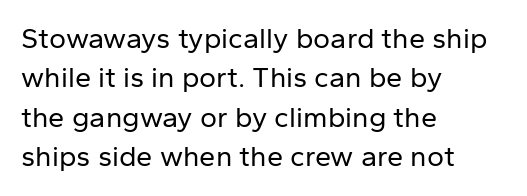
The image shows 29 px regular-weight sans-serif type, upright; set left-aligned, normal line spacing (1.36x), normal letter spacing, not underlined; low stroke contrast and a medium x-height.
